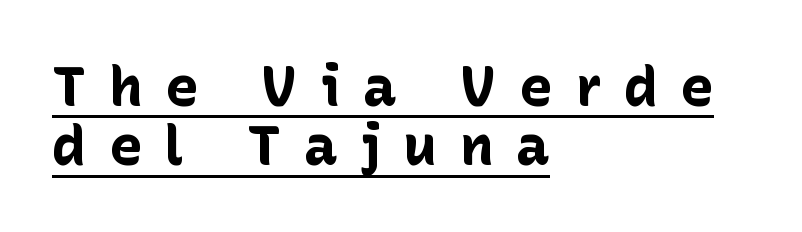
{"serif": "no", "italic": "no", "bold": "yes", "weight": "bold", "width": "normal", "stroke_contrast": "low", "x_height": "medium", "monospaced": "no", "underline": "yes", "align": "left", "line_spacing": "tight", "line_spacing_ratio": 1.06, "letter_spacing": "wide", "letter_spacing_em": 0.41, "glyph_px": 56}
